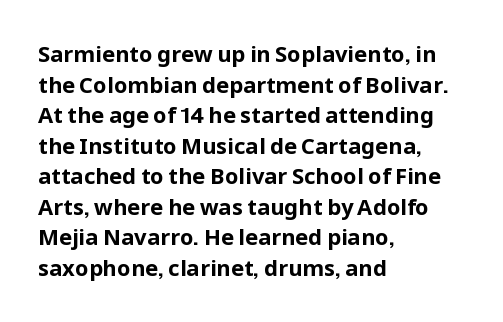
{"italic": "no", "bold": "yes", "underline": "no", "align": "left", "line_spacing": "normal", "line_spacing_ratio": 1.39, "letter_spacing": "normal", "letter_spacing_em": 0.0, "glyph_px": 22}
